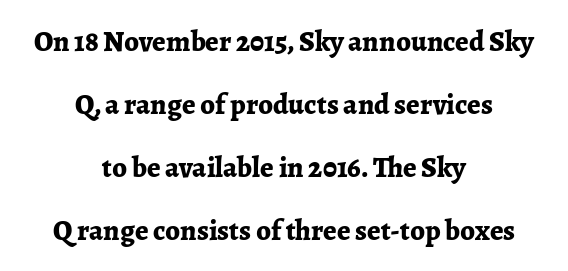
{"serif": "yes", "italic": "no", "bold": "yes", "weight": "bold", "width": "normal", "stroke_contrast": "low", "x_height": "medium", "monospaced": "no", "underline": "no", "align": "center", "line_spacing": "loose", "line_spacing_ratio": 2.17, "letter_spacing": "normal", "letter_spacing_em": 0.0, "glyph_px": 29}
